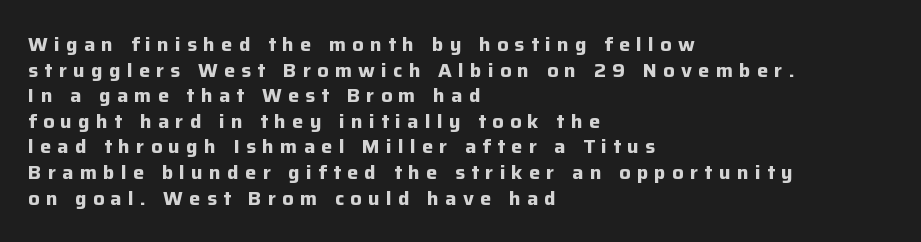
No word sits above an underline. Leading matches the norm, producing a regular column. No italicization has been applied; the sample stays upright. Students, note that the glyphs here are deliberately spaced far apart.
